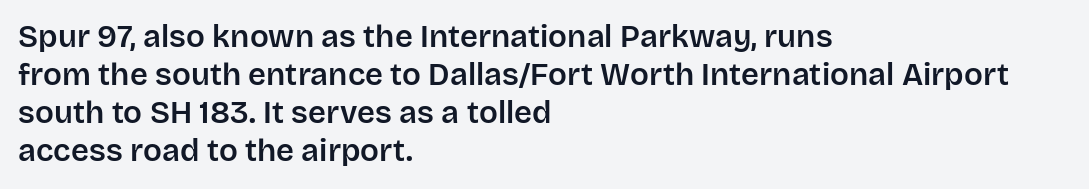
Q: Is the text italic (slanted)? A: No, it is upright.
Q: Is the typeface a serif or a sans-serif typeface? A: Sans-serif.
Q: Is the text underlined? A: No.
Q: How is the paragraph aligned? A: Left-aligned.
Q: Is the spacing between letters normal or unusually wide? A: Normal.
Q: Width (condensed, normal, or wide)? A: Normal.
Q: Stroke contrast? A: Low.
Q: x-height? A: Large.
Q: Monospaced? A: No.
